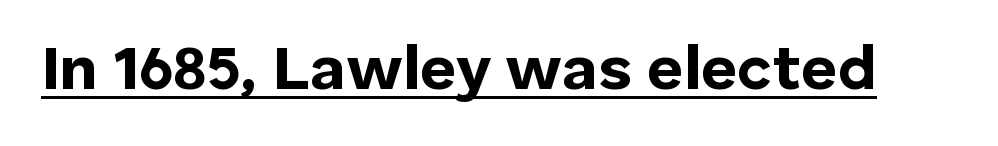
Check the space under the baseline: a stroke is drawn there. Its strokes are broad and dark, the hallmark of bold type. Characters remain perfectly vertical along every line. A typesetter would label this face a sans. You could call the tracking neutral — neither tight nor loose. Is this a fixed-width face? No — the glyphs have proportional, varying widths.
